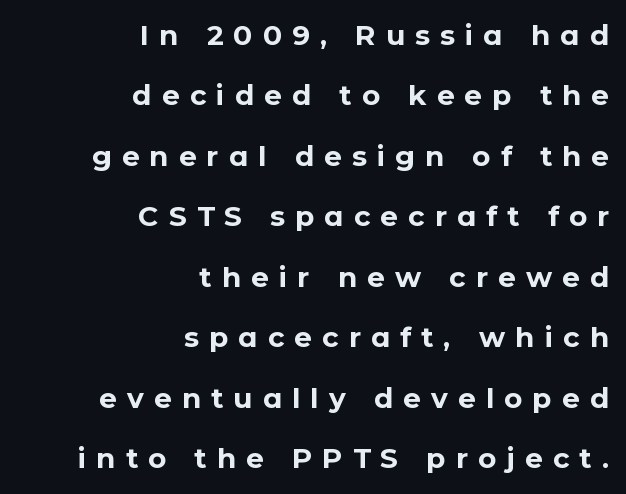
{"serif": "no", "italic": "no", "bold": "yes", "weight": "bold", "width": "normal", "stroke_contrast": "low", "x_height": "medium", "monospaced": "no", "underline": "no", "align": "right", "line_spacing": "loose", "line_spacing_ratio": 2.16, "letter_spacing": "wide", "letter_spacing_em": 0.36, "glyph_px": 28}
